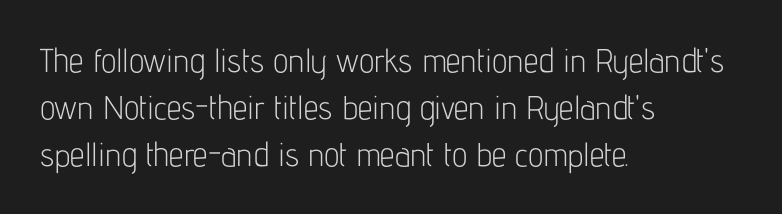
Q: Is the text bold? A: No.
Q: Is the text italic (slanted)? A: No, it is upright.
Q: Is the typeface a serif or a sans-serif typeface? A: Sans-serif.
Q: Is the text underlined? A: No.
Q: How is the paragraph aligned? A: Left-aligned.
Q: Is the spacing between letters normal or unusually wide? A: Normal.
Q: Is the spacing between lines tight, normal or loose? A: Normal.
Q: Width (condensed, normal, or wide)? A: Condensed.
Q: Stroke contrast? A: Low.
Q: x-height? A: Medium.
Q: Monospaced? A: No.
